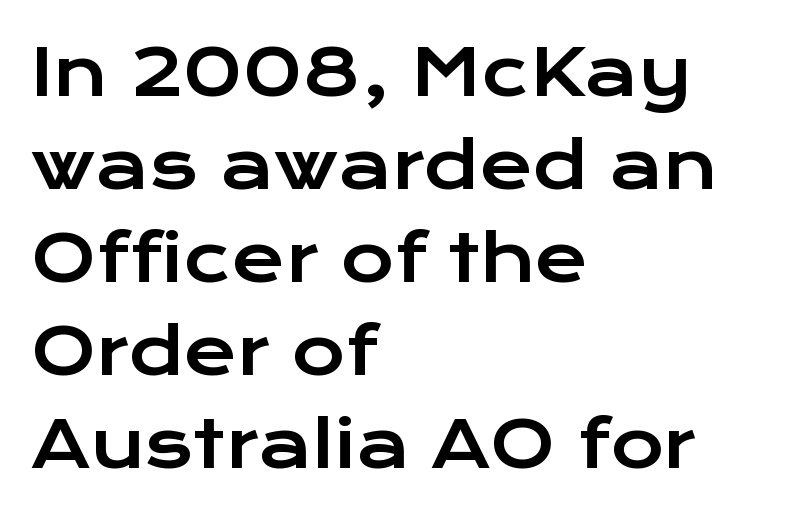
{"serif": "no", "italic": "no", "width": "wide", "stroke_contrast": "low", "x_height": "medium", "monospaced": "no", "underline": "no", "align": "left", "line_spacing": "normal", "line_spacing_ratio": 1.43, "letter_spacing": "normal", "letter_spacing_em": 0.0, "glyph_px": 65}
